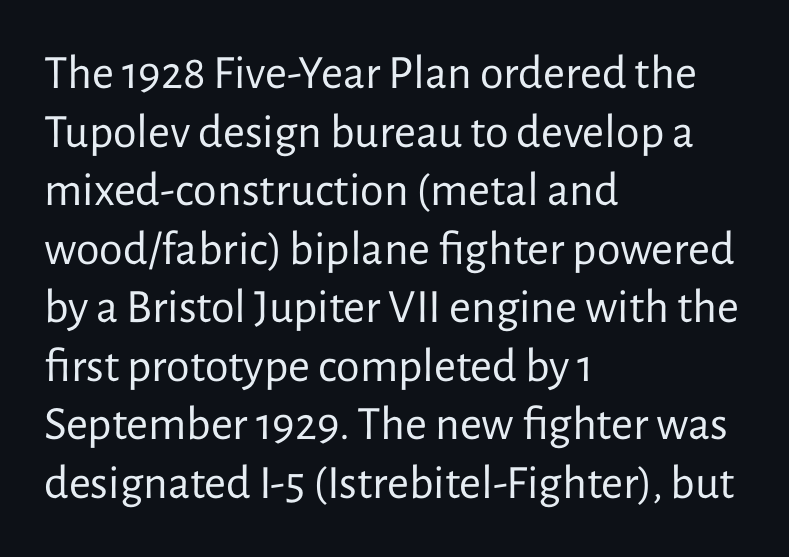
Honestly, there is no underline to notice here at all. A typesetter would call this proportional, since set widths differ per character. Each word holds together tightly as a unit, with standard inter-letter gaps. On a weight scale, this lands at 450 or below. The rag falls on the right side of this text block. Letterform terminals end flat and unadorned throughout the passage.
